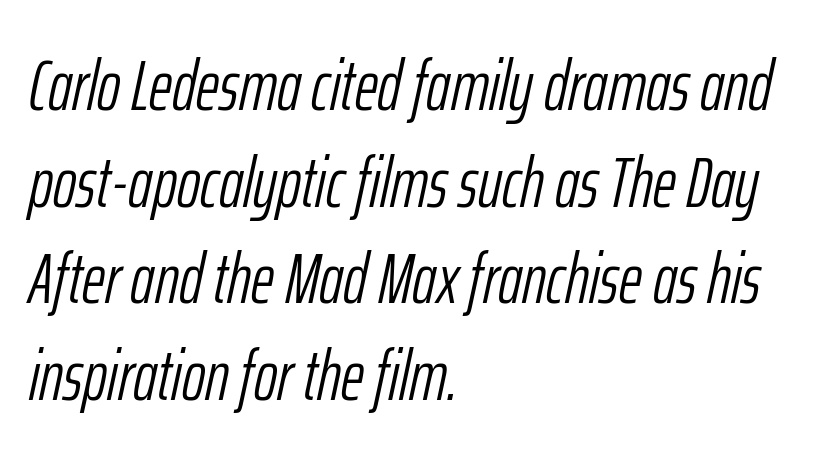
Q: Is the text bold? A: No.
Q: Is the text italic (slanted)? A: Yes, it leans right by about 12 degrees.
Q: Is the text underlined? A: No.
Q: How is the paragraph aligned? A: Left-aligned.
Q: Is the spacing between letters normal or unusually wide? A: Normal.
Q: Is the spacing between lines tight, normal or loose? A: Normal.
Q: Width (condensed, normal, or wide)? A: Condensed.
Q: Stroke contrast? A: Low.
Q: x-height? A: Medium.
Q: Monospaced? A: No.
